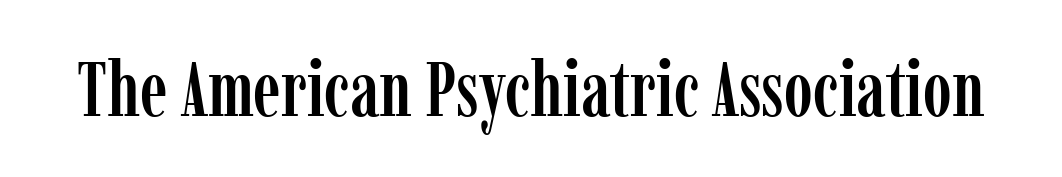
{"serif": "yes", "italic": "no", "width": "condensed", "stroke_contrast": "low", "x_height": "medium", "monospaced": "no", "underline": "no", "letter_spacing": "normal", "letter_spacing_em": 0.0, "glyph_px": 78}
